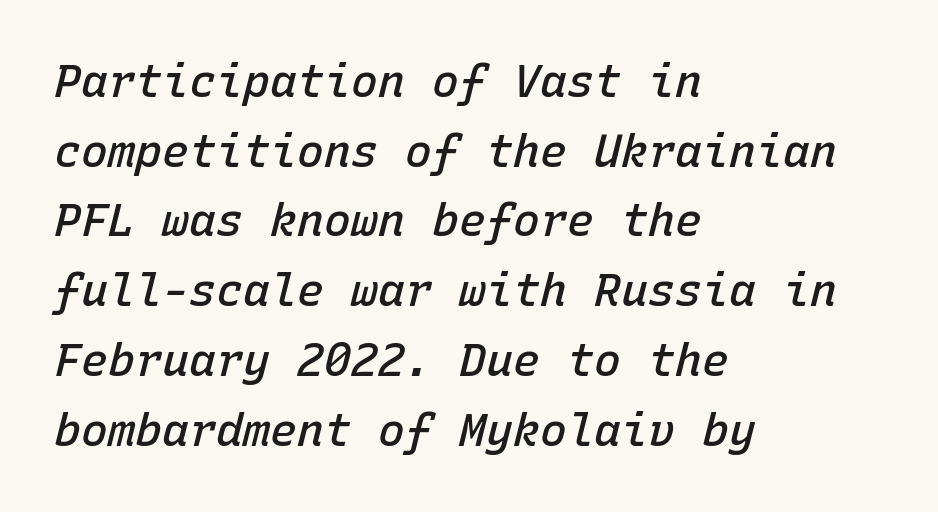
{"italic": "yes", "lean": "right", "slant_degrees": 15, "bold": "semi", "weight": "semibold", "width": "normal", "stroke_contrast": "low", "x_height": "medium", "monospaced": "yes", "underline": "no", "align": "left", "line_spacing": "normal", "line_spacing_ratio": 1.55, "letter_spacing": "normal", "letter_spacing_em": 0.0, "glyph_px": 45}
